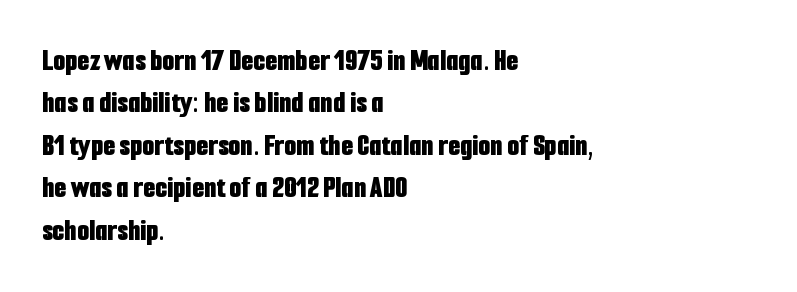
Honestly, there is no underline to notice here at all. Interline gaps are of average width in this sample. This sample has the flowing, uneven cadence of proportional lettering. This sample uses a sans-serif face.
